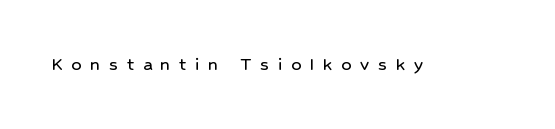
{"italic": "no", "underline": "no", "letter_spacing": "wide", "letter_spacing_em": 0.44, "glyph_px": 20}
